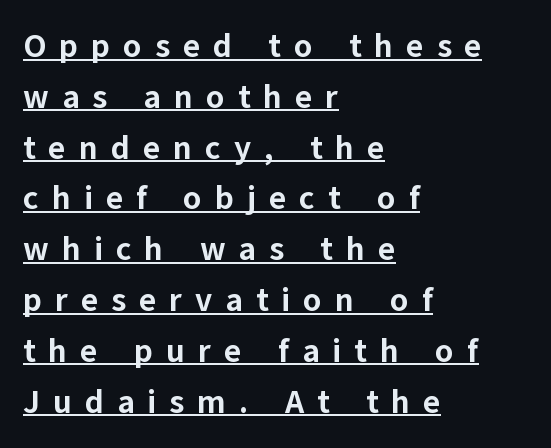
{"serif": "no", "italic": "no", "bold": "yes", "weight": "bold", "width": "normal", "stroke_contrast": "low", "x_height": "medium", "monospaced": "no", "underline": "yes", "align": "left", "line_spacing": "normal", "line_spacing_ratio": 1.54, "letter_spacing": "wide", "letter_spacing_em": 0.39, "glyph_px": 33}
